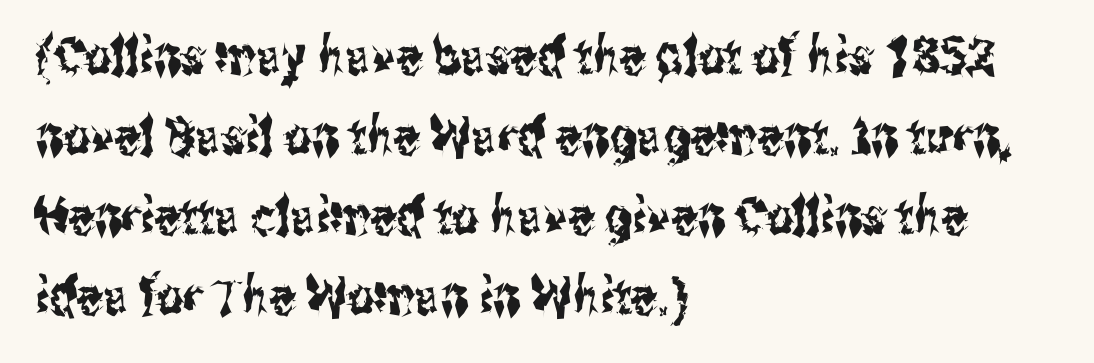
{"serif": "no", "italic": "no", "width": "condensed", "stroke_contrast": "medium", "x_height": "medium", "monospaced": "no", "underline": "no", "align": "left", "line_spacing": "normal", "line_spacing_ratio": 1.54, "letter_spacing": "normal", "letter_spacing_em": 0.0, "glyph_px": 52}
